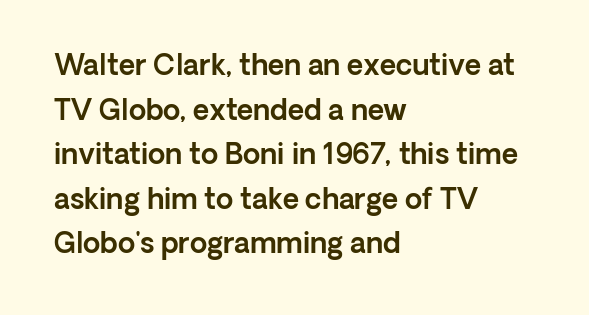
{"serif": "no", "italic": "no", "width": "normal", "x_height": "medium", "monospaced": "no", "underline": "no", "align": "left", "line_spacing": "normal", "line_spacing_ratio": 1.59, "letter_spacing": "normal", "letter_spacing_em": 0.0, "glyph_px": 28}
